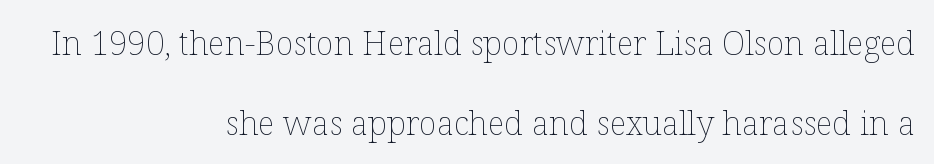
The image shows 33 px thin type, upright; set right-aligned, loose line spacing (2.41x), normal letter spacing, not underlined; low stroke contrast and a medium x-height.
